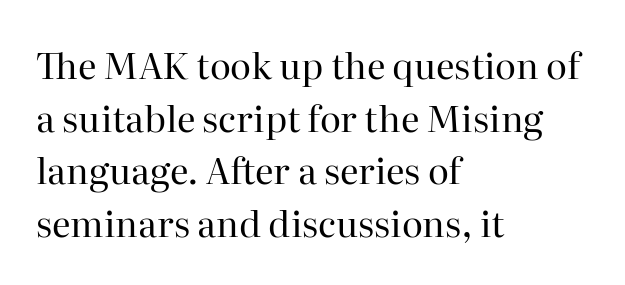
Q: Is the text bold? A: No.
Q: Is the text italic (slanted)? A: No, it is upright.
Q: Is the typeface a serif or a sans-serif typeface? A: Serif.
Q: Is the text underlined? A: No.
Q: How is the paragraph aligned? A: Left-aligned.
Q: Is the spacing between letters normal or unusually wide? A: Normal.
Q: Is the spacing between lines tight, normal or loose? A: Normal.
Q: Width (condensed, normal, or wide)? A: Normal.
Q: Stroke contrast? A: High.
Q: x-height? A: Medium.
Q: Monospaced? A: No.
